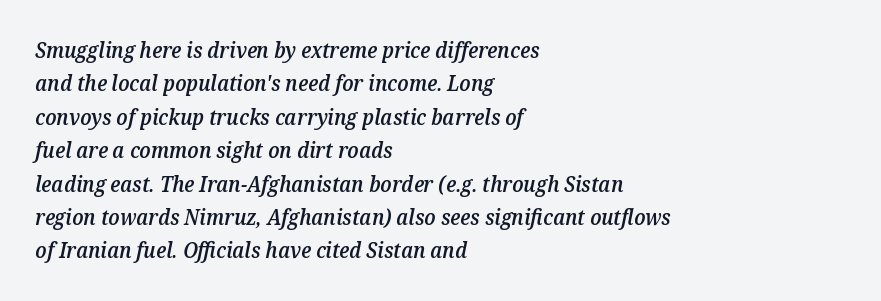
The image shows 21 px text type, italic (leaning right); set left-aligned, normal line spacing (1.59x), normal letter spacing, not underlined.
